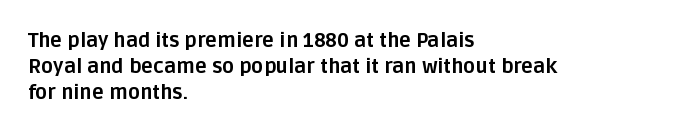
The image shows 20 px bold type, upright; set left-aligned, normal line spacing (1.29x), normal letter spacing, not underlined.
